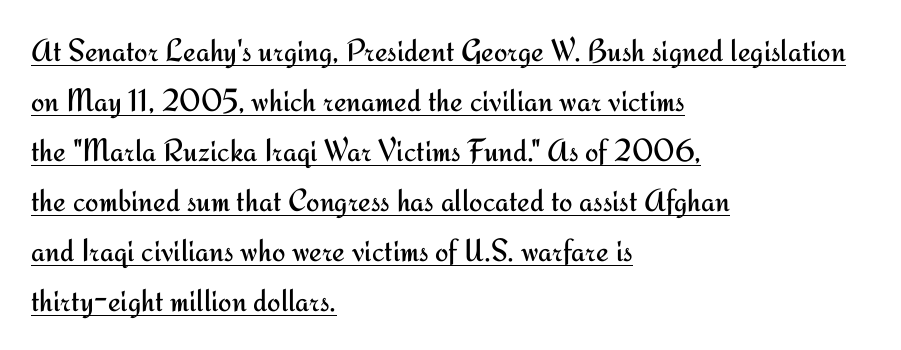
Are there feet on the stems? There aren't — it's a sans. Horizontal bands of white between lines are of average thickness. In terms of posture, this sample is upright. Stroke mass is kept to a normal reading level or below. Caption: lettering with a line underneath. What stands out about the letter spacing? Nothing — it is the standard amount.
